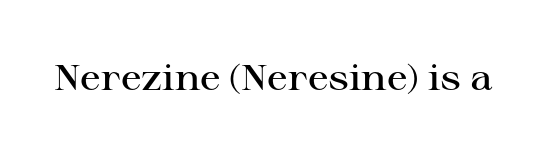
{"serif": "yes", "italic": "no", "bold": "semi", "weight": "semibold", "width": "wide", "stroke_contrast": "high", "x_height": "medium", "monospaced": "no", "underline": "no", "letter_spacing": "normal", "letter_spacing_em": 0.0, "glyph_px": 35}
